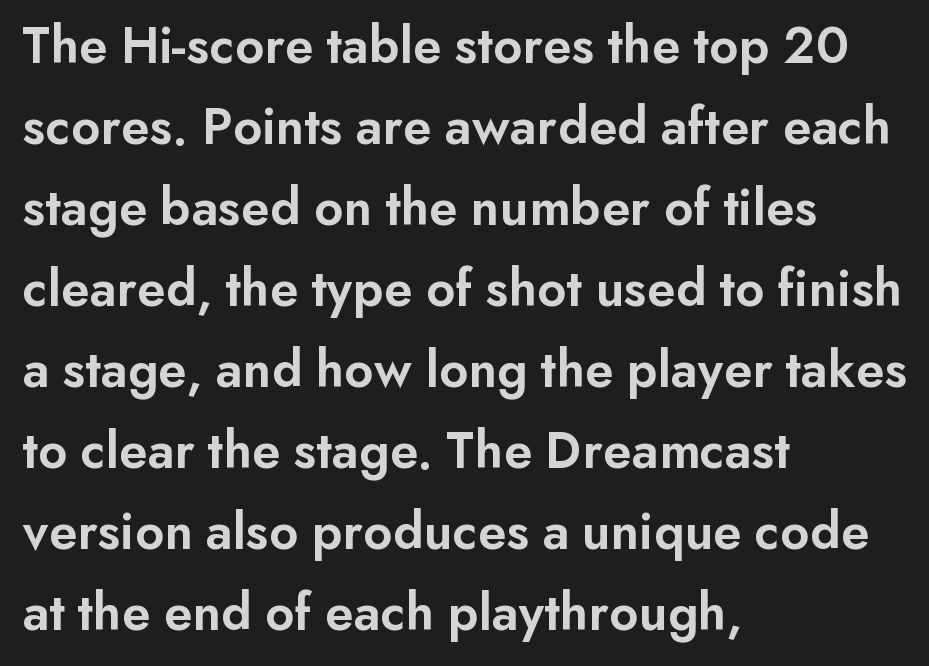
Which margin do the lines hug? The left one — the right edge is uneven. Are there feet on the stems? There aren't — it's a sans. The line texture is even and compact thanks to regular tracking. Bold? Not quite — semibold, heavier than regular but stopping short. Horizontal bands of white between lines are of average thickness.
